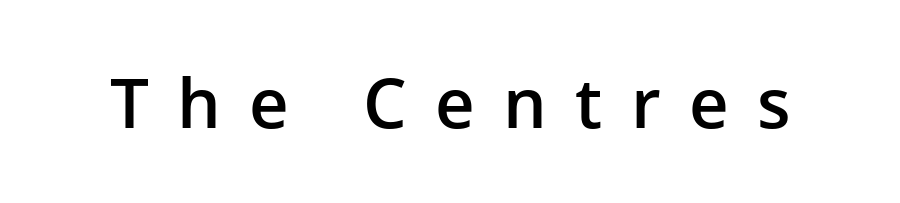
The image shows 69 px semibold sans-serif type, upright; set unusually wide letter spacing (+0.41 em), not underlined; low stroke contrast and a medium x-height.
